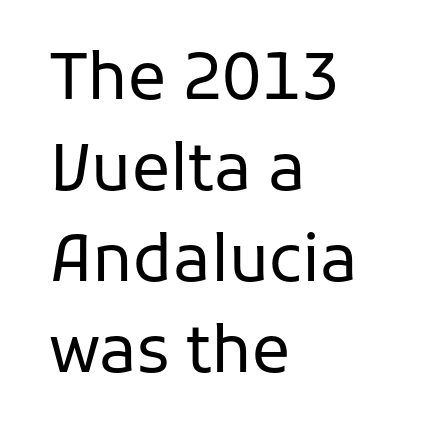
The image shows 64 px regular-weight sans-serif type, upright; set left-aligned, normal line spacing (1.42x), normal letter spacing, not underlined; low stroke contrast and a medium x-height.
